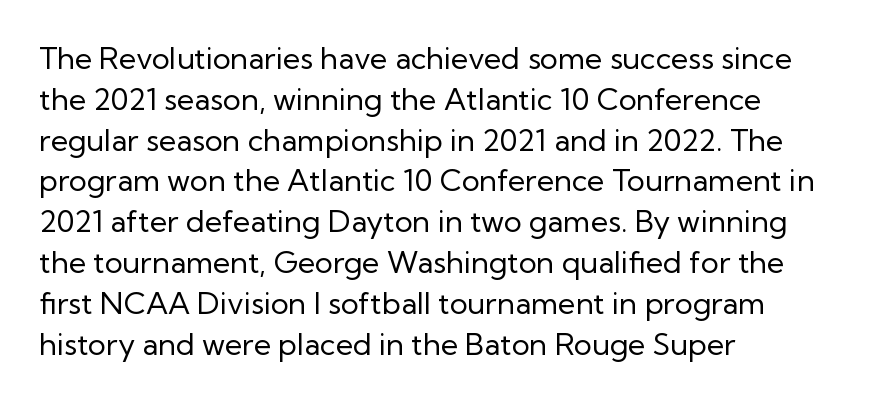
The image shows 30 px regular-weight sans-serif type, upright; set left-aligned, normal line spacing (1.36x), normal letter spacing, not underlined; low stroke contrast and a medium x-height.
